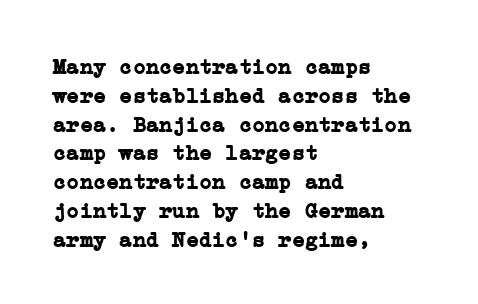
{"italic": "no", "bold": "yes", "underline": "no", "align": "left", "line_spacing": "normal", "line_spacing_ratio": 1.31, "letter_spacing": "normal", "letter_spacing_em": 0.0, "glyph_px": 22}
